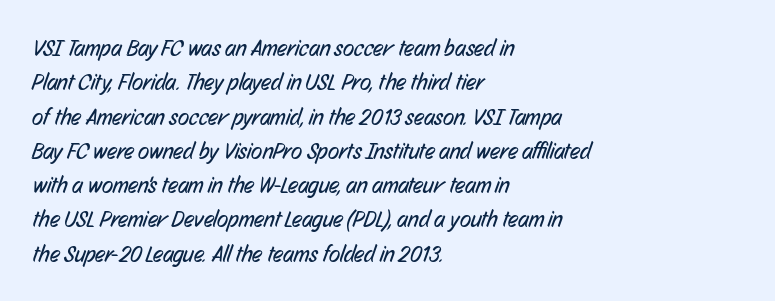
Q: Is the text bold? A: No.
Q: Is the text underlined? A: No.
Q: How is the paragraph aligned? A: Left-aligned.
Q: Is the spacing between letters normal or unusually wide? A: Normal.
Q: Is the spacing between lines tight, normal or loose? A: Normal.
